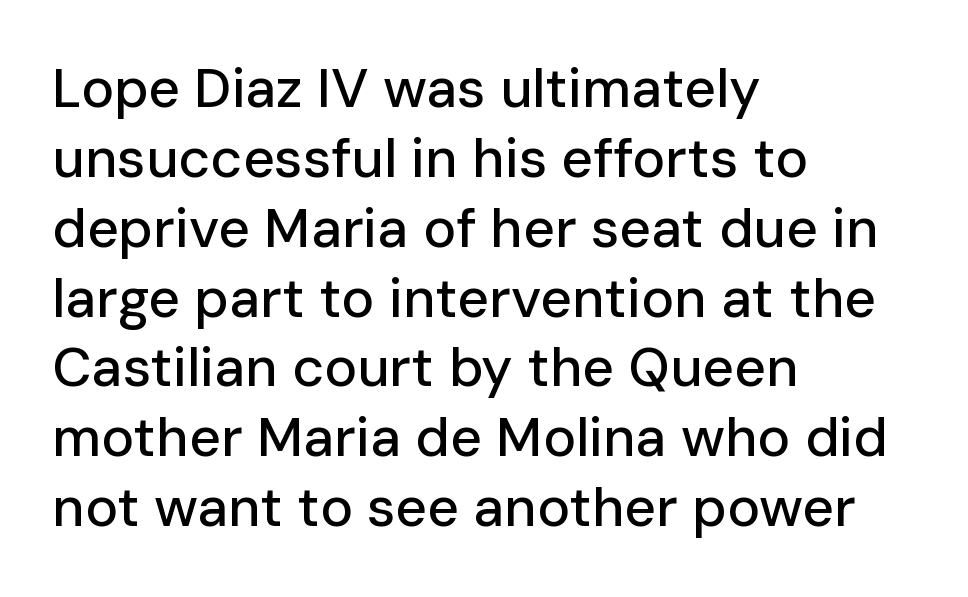
Q: Is the text italic (slanted)? A: No, it is upright.
Q: Is the typeface a serif or a sans-serif typeface? A: Sans-serif.
Q: Is the text underlined? A: No.
Q: How is the paragraph aligned? A: Left-aligned.
Q: Is the spacing between letters normal or unusually wide? A: Normal.
Q: Is the spacing between lines tight, normal or loose? A: Normal.
Q: Width (condensed, normal, or wide)? A: Normal.
Q: Stroke contrast? A: Low.
Q: x-height? A: Medium.
Q: Monospaced? A: No.
